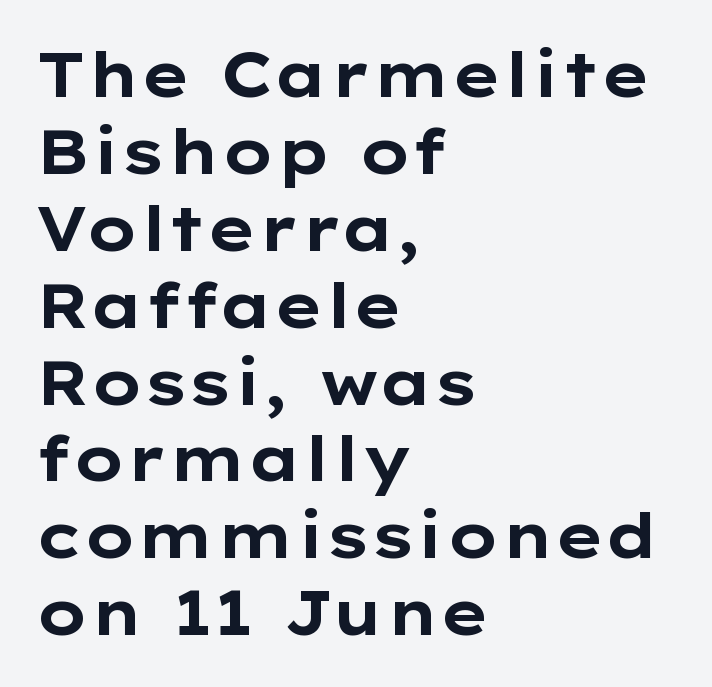
Q: Is the text bold? A: Yes.
Q: Is the text italic (slanted)? A: No, it is upright.
Q: Is the typeface a serif or a sans-serif typeface? A: Sans-serif.
Q: Is the text underlined? A: No.
Q: How is the paragraph aligned? A: Left-aligned.
Q: Is the spacing between letters normal or unusually wide? A: Normal.
Q: Width (condensed, normal, or wide)? A: Wide.
Q: Stroke contrast? A: Low.
Q: x-height? A: Medium.
Q: Monospaced? A: No.
